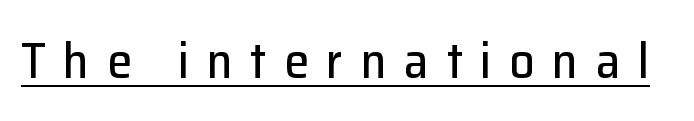
{"serif": "no", "italic": "no", "width": "normal", "stroke_contrast": "low", "x_height": "medium", "monospaced": "no", "underline": "yes", "letter_spacing": "wide", "letter_spacing_em": 0.35, "glyph_px": 50}
